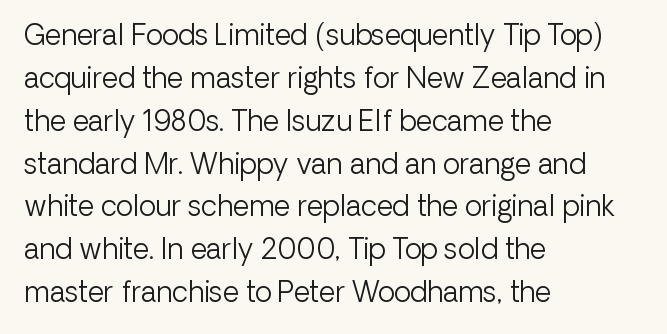
{"serif": "no", "italic": "no", "bold": "no", "weight": "light", "width": "normal", "stroke_contrast": "low", "x_height": "medium", "monospaced": "no", "underline": "no", "align": "left", "line_spacing": "normal", "line_spacing_ratio": 1.53, "letter_spacing": "normal", "letter_spacing_em": 0.0, "glyph_px": 28}
